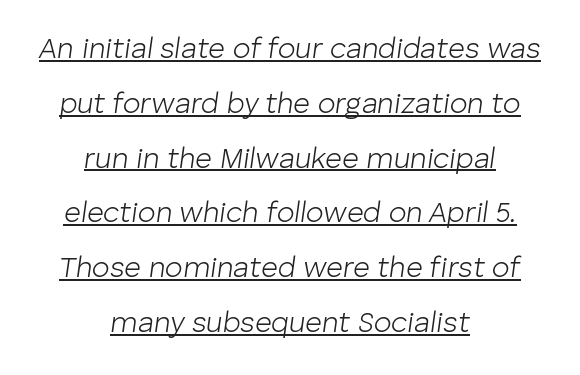
Q: Is the text bold? A: No.
Q: Is the text italic (slanted)? A: Yes, it leans right by about 8 degrees.
Q: Is the text underlined? A: Yes.
Q: How is the paragraph aligned? A: Centered.
Q: Is the spacing between letters normal or unusually wide? A: Normal.
Q: Width (condensed, normal, or wide)? A: Normal.
Q: Stroke contrast? A: Low.
Q: x-height? A: Medium.
Q: Monospaced? A: No.
